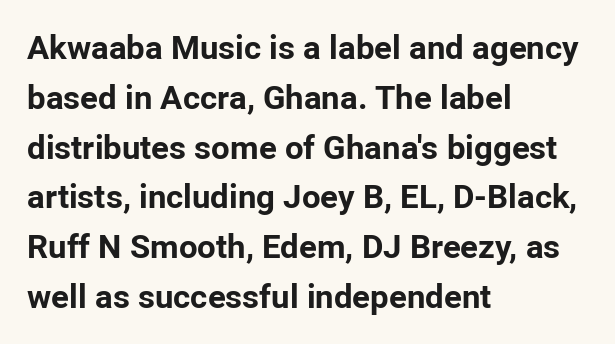
The image shows 33 px bold sans-serif type, upright; set left-aligned, normal line spacing (1.51x), normal letter spacing, not underlined; low stroke contrast and a medium x-height.
